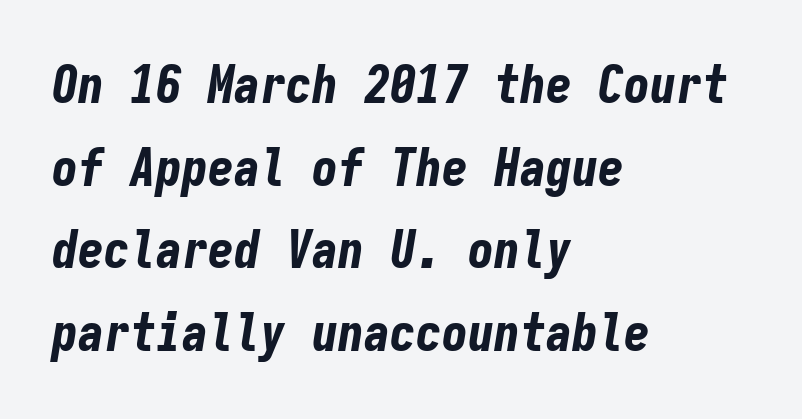
Q: Is the text bold? A: Yes.
Q: Is the text italic (slanted)? A: Yes, it leans right by about 9 degrees.
Q: Is the text underlined? A: No.
Q: How is the paragraph aligned? A: Left-aligned.
Q: Is the spacing between letters normal or unusually wide? A: Normal.
Q: Is the spacing between lines tight, normal or loose? A: Normal.
Q: Width (condensed, normal, or wide)? A: Condensed.
Q: Stroke contrast? A: Low.
Q: x-height? A: Medium.
Q: Monospaced? A: Yes.
